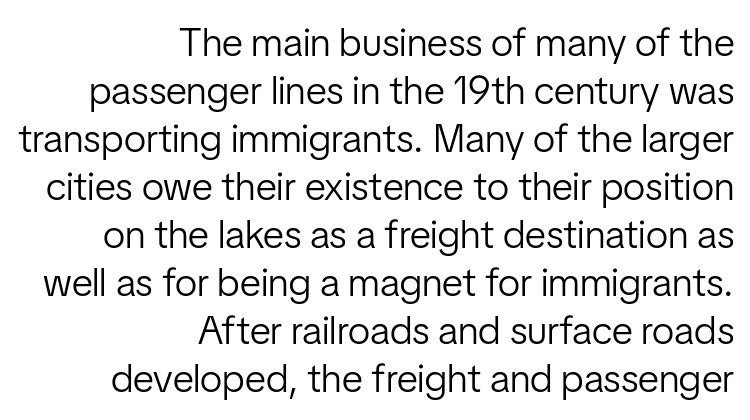
Q: Is the text bold? A: No.
Q: Is the text italic (slanted)? A: No, it is upright.
Q: Is the typeface a serif or a sans-serif typeface? A: Sans-serif.
Q: Is the text underlined? A: No.
Q: How is the paragraph aligned? A: Right-aligned.
Q: Is the spacing between letters normal or unusually wide? A: Normal.
Q: Width (condensed, normal, or wide)? A: Condensed.
Q: Stroke contrast? A: Low.
Q: x-height? A: Medium.
Q: Monospaced? A: No.
